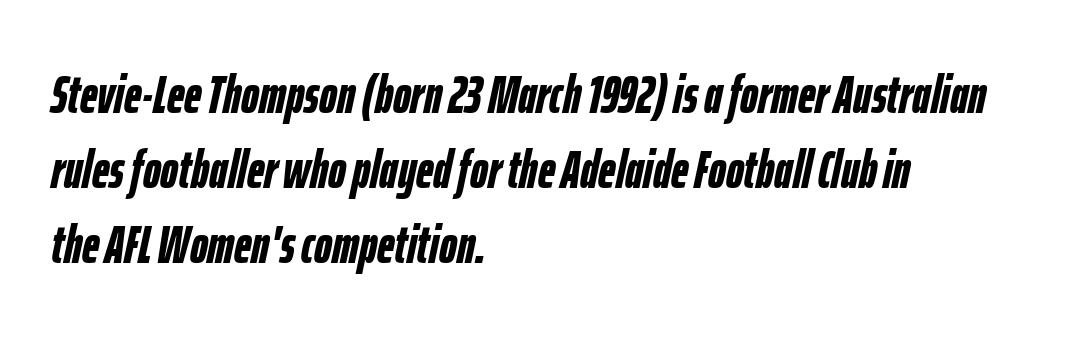
The image shows 54 px semibold, condensed type, italic (leaning right); set left-aligned, normal line spacing (1.39x), normal letter spacing, not underlined; low stroke contrast and a medium x-height.
